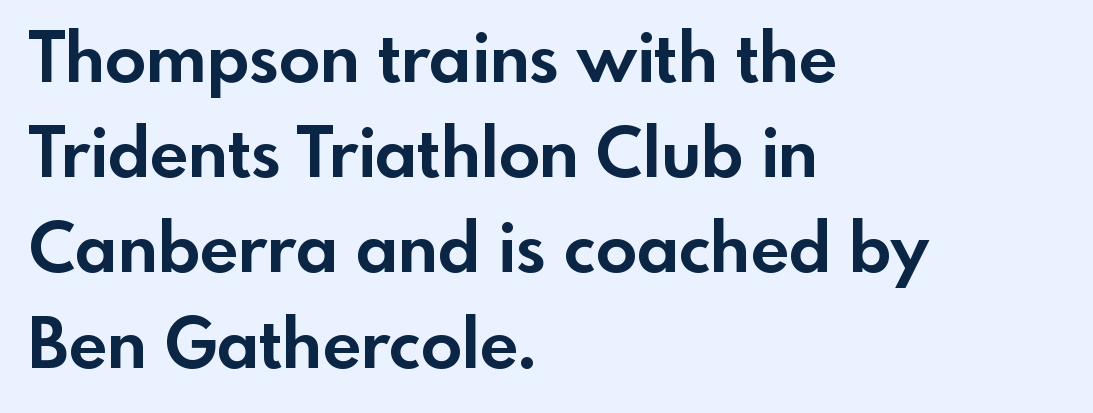
Visually the block forms a straight wall on the left and a jagged coastline on the right. Note the varied advance widths — an 'i' is clearly narrower than an 'm'. Designer's note — italics off, roman on. The vertical gap from one line to the next is medium. A clean baseline with only descenders dipping below it.
